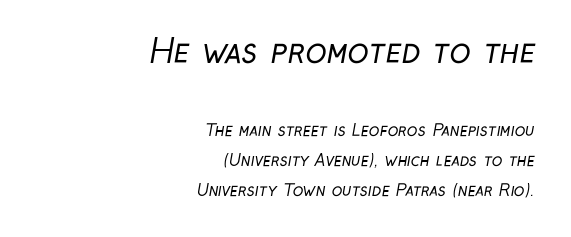
Q: Is the text bold? A: No.
Q: Is the typeface a serif or a sans-serif typeface? A: Sans-serif.
Q: Is the text underlined? A: No.
Q: How is the paragraph aligned? A: Right-aligned.
Q: Is the spacing between letters normal or unusually wide? A: Normal.
Q: Which block of text is set in a larger size, the first (top) or the second (bottom)? A: The first (top) one.
Q: Width (condensed, normal, or wide)? A: Condensed.
Q: Stroke contrast? A: Low.
Q: x-height? A: Medium.
Q: Monospaced? A: No.
